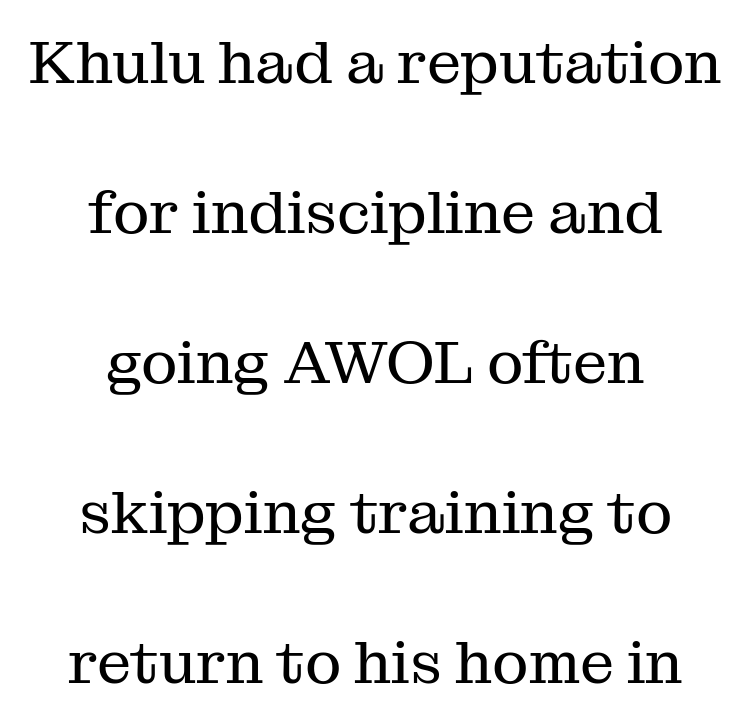
Q: Is the text bold? A: No.
Q: Is the text italic (slanted)? A: No, it is upright.
Q: Is the typeface a serif or a sans-serif typeface? A: Serif.
Q: Is the text underlined? A: No.
Q: How is the paragraph aligned? A: Centered.
Q: Is the spacing between letters normal or unusually wide? A: Normal.
Q: Is the spacing between lines tight, normal or loose? A: Loose.
Q: Width (condensed, normal, or wide)? A: Normal.
Q: Stroke contrast? A: Medium.
Q: x-height? A: Medium.
Q: Monospaced? A: No.
